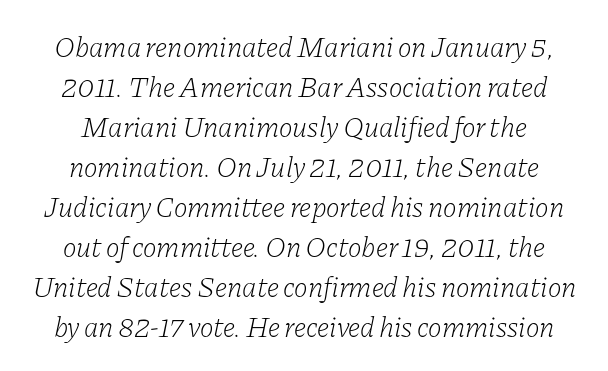
The image shows 29 px light serif type, italic (leaning right); set centered, normal line spacing (1.38x), normal letter spacing, not underlined; low stroke contrast and a medium x-height.
